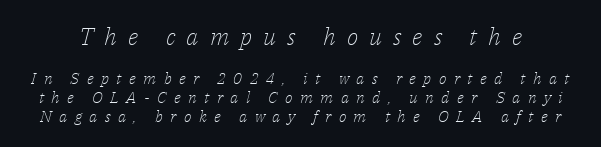
The image shows 24 px text type, italic (leaning right); set line spacing 1.17x, unusually wide letter spacing (+0.46 em), not underlined; the first (top) block is 1.5x larger.
